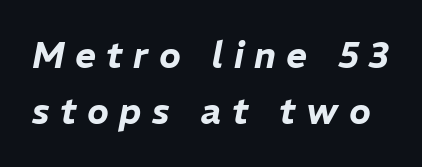
Q: Is the text italic (slanted)? A: Yes, it leans right by about 11 degrees.
Q: Is the text underlined? A: No.
Q: Is the spacing between letters normal or unusually wide? A: Unusually wide.
Q: Is the spacing between lines tight, normal or loose? A: Normal.
Q: Width (condensed, normal, or wide)? A: Normal.
Q: Stroke contrast? A: Low.
Q: x-height? A: Medium.
Q: Monospaced? A: No.
